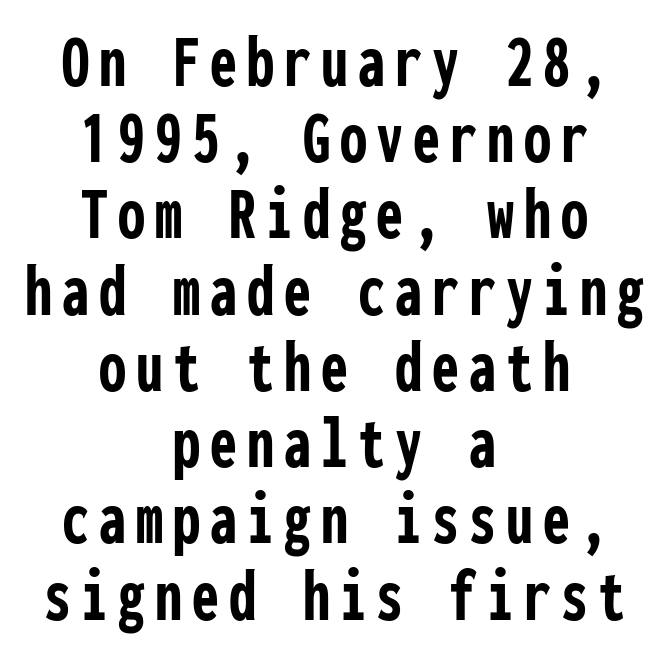
{"serif": "no", "italic": "no", "bold": "yes", "weight": "semibold", "width": "condensed", "stroke_contrast": "low", "x_height": "medium", "monospaced": "yes", "underline": "no", "align": "center", "line_spacing": "tight", "line_spacing_ratio": 0.99, "glyph_px": 77}
